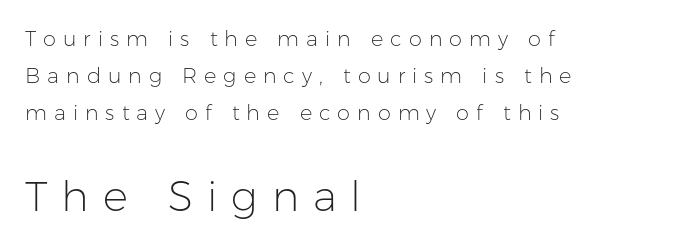
Layout note: lines flush left. The letters carry no serifs — their stems end cleanly without finishing strokes. Varying glyph widths throughout — classic text-font behaviour. Nobody drew a line under any word here.
